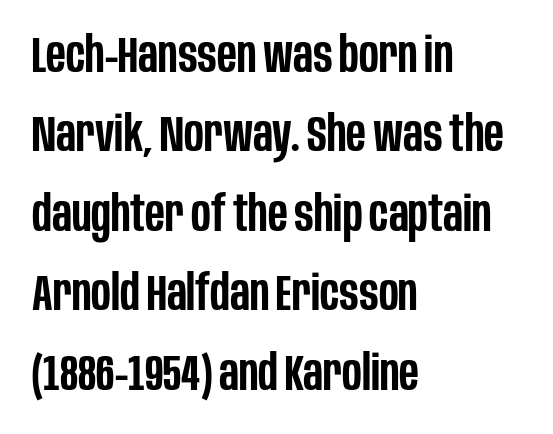
{"serif": "no", "italic": "no", "bold": "semi", "weight": "semibold", "width": "condensed", "stroke_contrast": "low", "x_height": "large", "monospaced": "no", "underline": "no", "align": "left", "line_spacing": "normal", "line_spacing_ratio": 1.59, "letter_spacing": "normal", "letter_spacing_em": 0.0, "glyph_px": 50}
